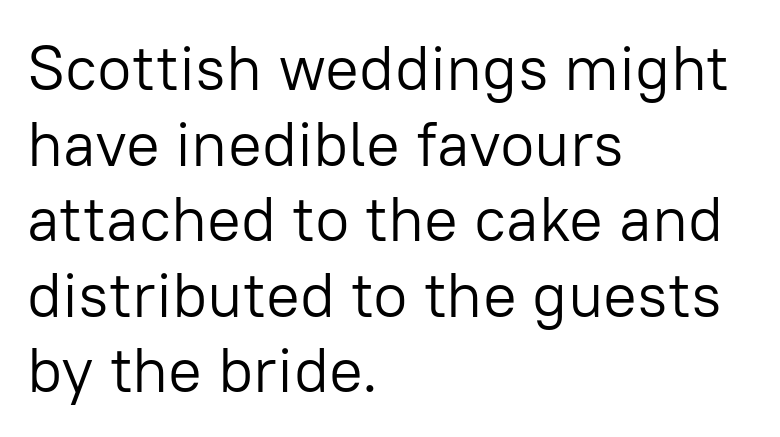
Q: Is the text bold? A: No.
Q: Is the text italic (slanted)? A: No, it is upright.
Q: Is the typeface a serif or a sans-serif typeface? A: Sans-serif.
Q: Is the text underlined? A: No.
Q: How is the paragraph aligned? A: Left-aligned.
Q: Is the spacing between letters normal or unusually wide? A: Normal.
Q: Width (condensed, normal, or wide)? A: Normal.
Q: Stroke contrast? A: Low.
Q: x-height? A: Medium.
Q: Monospaced? A: No.
